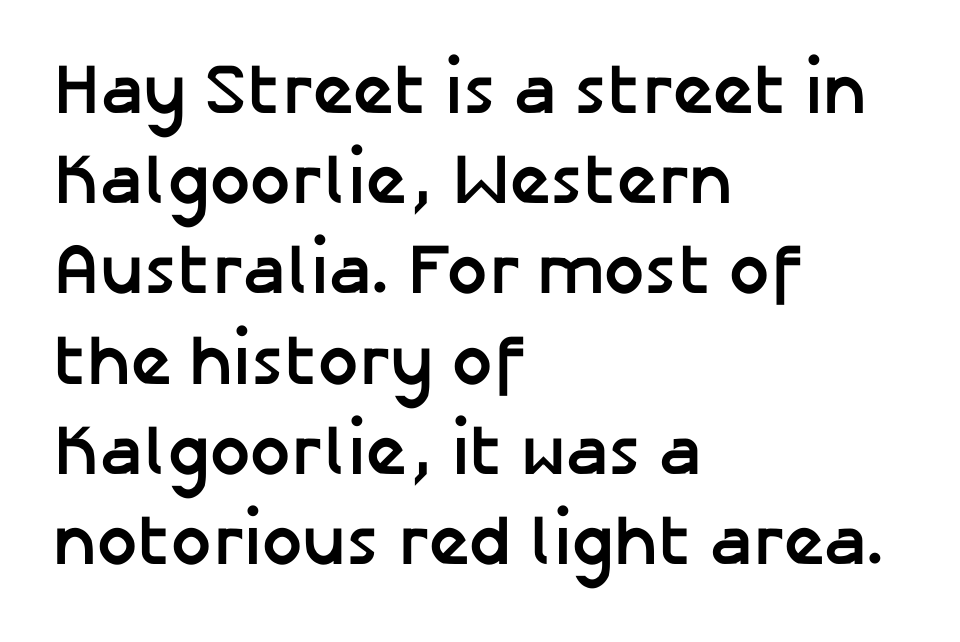
Nope, not italic — everything's standing straight. How would I describe the line gaps? Plain and ordinary. The face used here is a sans, in the tradition of grotesques and geometrics. Is the block centered? No — it sits flush against the left margin. You could not count columns in this text — the font is proportionally spaced. What stands out about the letter spacing? Nothing — it is the standard amount.
